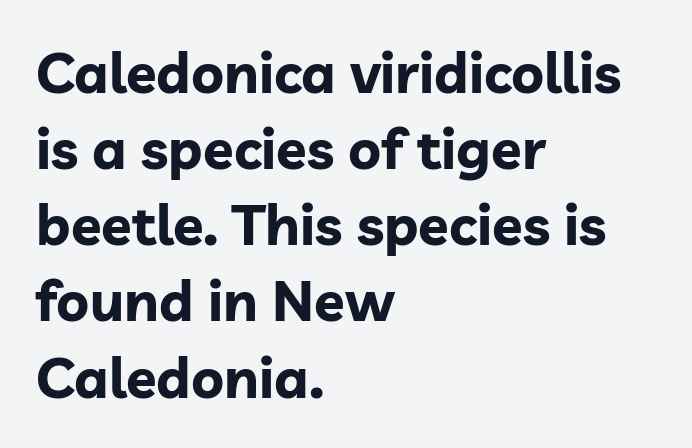
{"serif": "no", "italic": "no", "bold": "yes", "weight": "bold", "width": "normal", "stroke_contrast": "low", "x_height": "medium", "monospaced": "no", "underline": "no", "align": "left", "line_spacing": "normal", "line_spacing_ratio": 1.36, "letter_spacing": "normal", "letter_spacing_em": 0.0, "glyph_px": 56}
